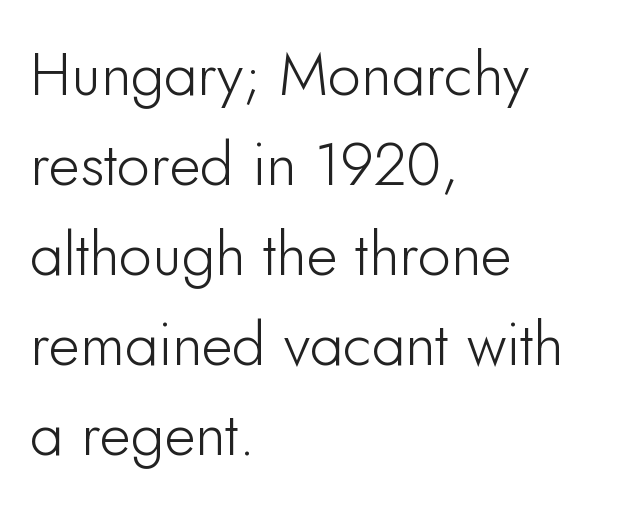
Each row of text sits above clean, open space. Note: no serifs on the glyphs. The type sits square on the baseline with zero lean. These lines keep a tight, regular rhythm from letter to letter. Proportional: the letters do not fall into vertical columns.
